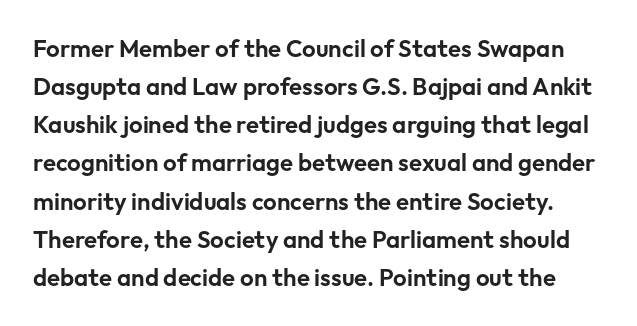
Bare-footed words on every line. The rendering uses a moderate line-height, typical for paragraphs. Upright lettering throughout. There is no visible air inserted between adjacent glyphs.
